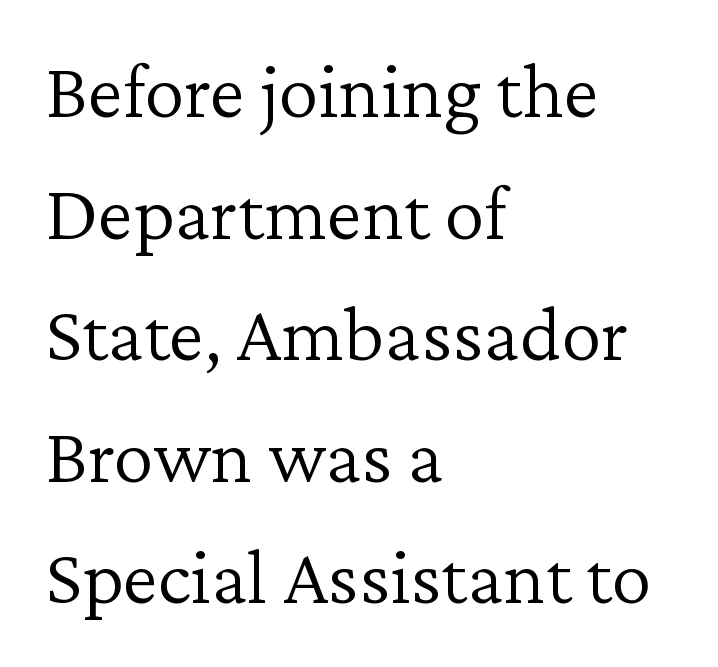
The image shows 80 px light serif type, upright; set left-aligned, normal line spacing (1.52x), normal letter spacing, not underlined; low stroke contrast and a medium x-height.
